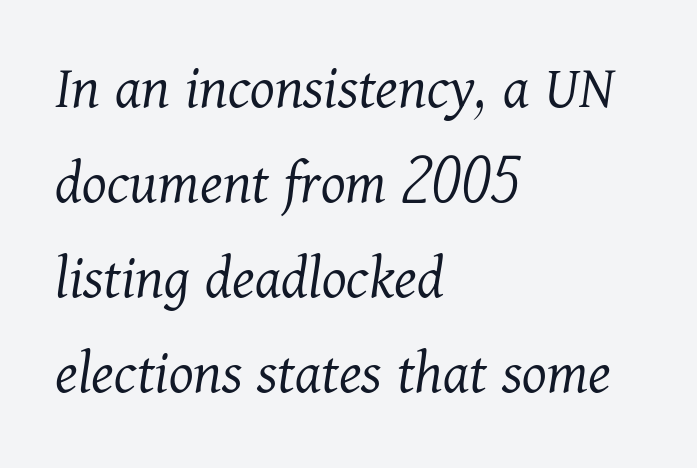
The face used here is rendered with its standard letterfit. Which margin do the lines hug? The left one — the right edge is uneven. Stroke mass is kept to a normal reading level or below. Old-style or modern, the face here clearly has serifs. The rendering uses natural spacing where letterforms have individual widths. What's the leading like? Ordinary, nothing unusual.
